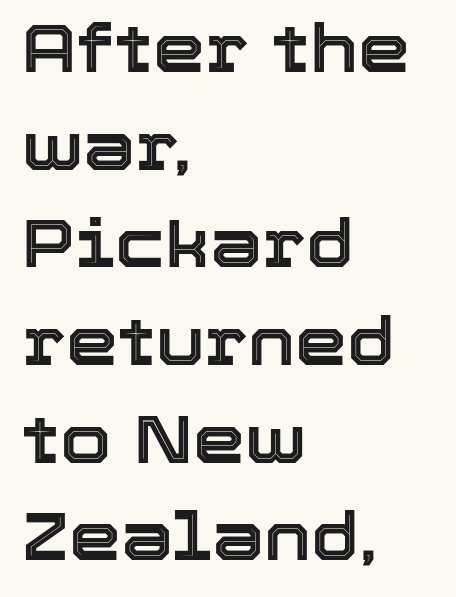
{"italic": "no", "width": "normal", "x_height": "medium", "monospaced": "no", "underline": "no", "align": "left", "line_spacing": "normal", "line_spacing_ratio": 1.48, "letter_spacing": "normal", "letter_spacing_em": 0.0, "glyph_px": 66}
